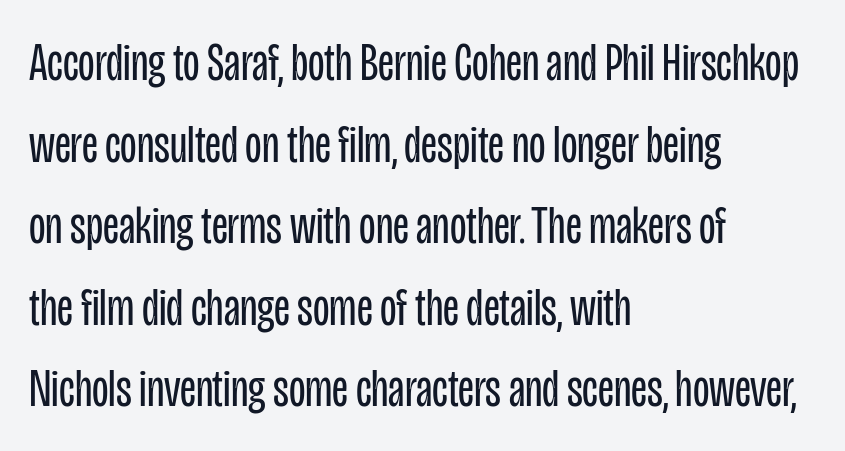
The image shows 54 px regular-weight, condensed sans-serif type, upright; set left-aligned, normal line spacing (1.51x), normal letter spacing, not underlined; low stroke contrast and a large x-height.
